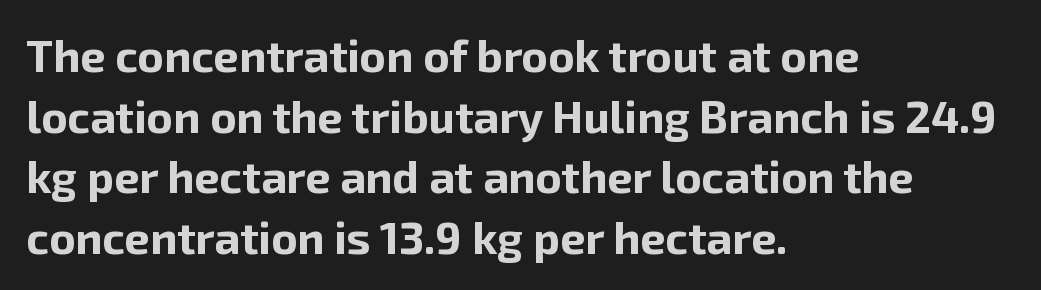
{"serif": "no", "italic": "no", "bold": "yes", "weight": "bold", "width": "normal", "stroke_contrast": "low", "x_height": "medium", "monospaced": "no", "underline": "no", "align": "left", "line_spacing": "normal", "line_spacing_ratio": 1.35, "letter_spacing": "normal", "letter_spacing_em": 0.0, "glyph_px": 45}
